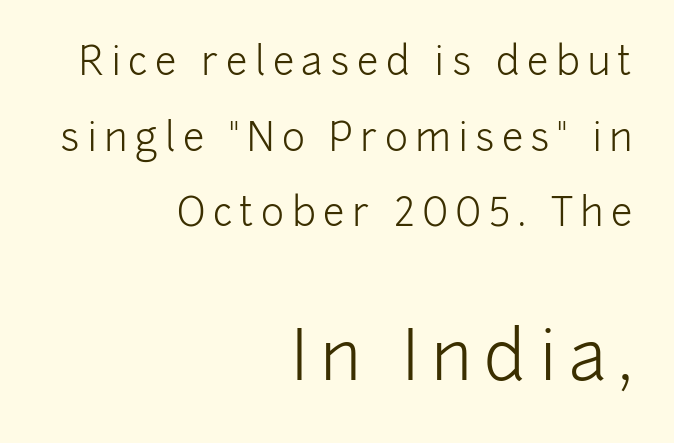
{"serif": "no", "italic": "no", "bold": "no", "weight": "light", "width": "normal", "stroke_contrast": "low", "x_height": "medium", "monospaced": "no", "underline": "no", "align": "right", "line_spacing": "loose", "line_spacing_ratio": 1.94, "larger_block": "second", "size_ratio": 1.74, "glyph_px": 68}
